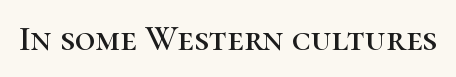
Q: Is the text italic (slanted)? A: No, it is upright.
Q: Is the typeface a serif or a sans-serif typeface? A: Serif.
Q: Is the text underlined? A: No.
Q: Is the spacing between letters normal or unusually wide? A: Normal.
Q: Width (condensed, normal, or wide)? A: Normal.
Q: Stroke contrast? A: High.
Q: x-height? A: Medium.
Q: Monospaced? A: No.
